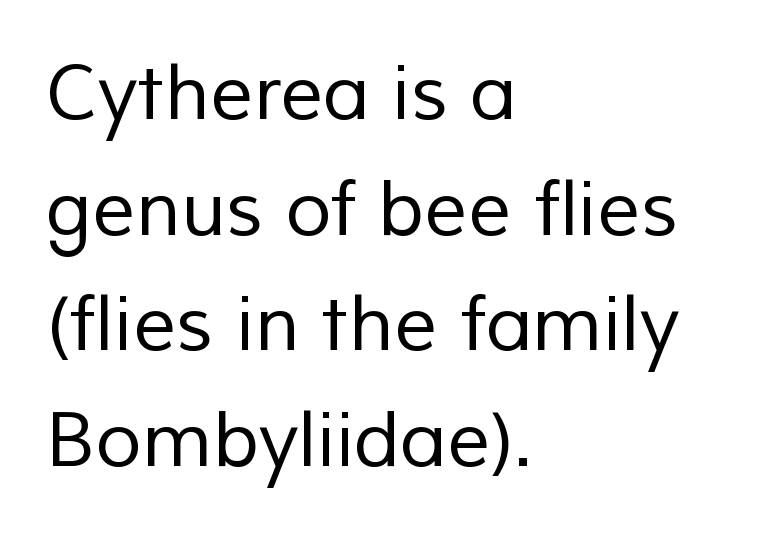
The image shows 76 px regular-weight sans-serif type; set left-aligned, normal line spacing (1.52x), normal letter spacing, not underlined; low stroke contrast and a medium x-height.
